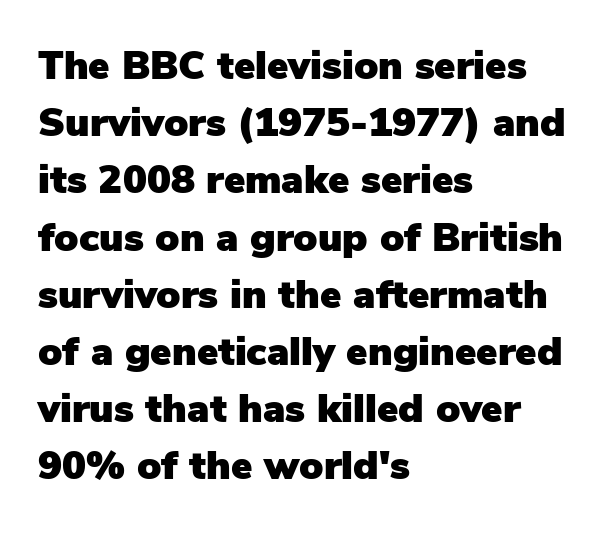
Serifs: no, the terminals of the letterforms are clean. How are the letters spaced? Ordinarily, with no added tracking. One glance says typical: line gaps are just what's usual. Line beginnings align vertically; line endings do not.
